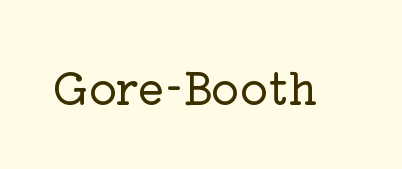
Here the designer chose a conventional face with non-uniform glyph widths. The typography opts for an upright posture over an oblique one. Spacing between characters is what you'd get straight out of the box. Check where the strokes stop: tiny serifs finish them off.
